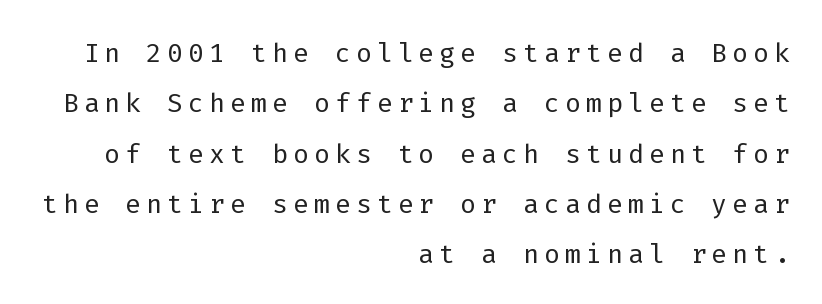
The image shows 37 px light sans-serif type, upright, monospaced; set right-aligned, normal line spacing (1.36x), not underlined; low stroke contrast and a medium x-height.
